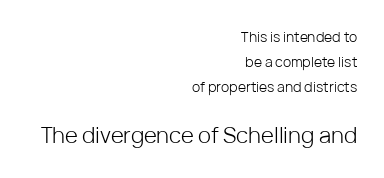
The image shows 22 px text type, upright; set right-aligned, line spacing 1.78x, normal letter spacing, not underlined; the second (bottom) block is 1.57x larger.
